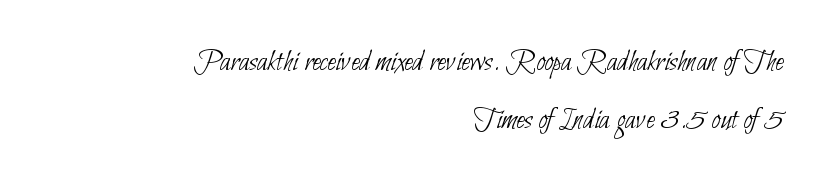
Q: Is the text bold? A: No.
Q: Is the typeface a serif or a sans-serif typeface? A: Sans-serif.
Q: Is the text underlined? A: No.
Q: How is the paragraph aligned? A: Right-aligned.
Q: Is the spacing between letters normal or unusually wide? A: Normal.
Q: Width (condensed, normal, or wide)? A: Condensed.
Q: Stroke contrast? A: Low.
Q: x-height? A: Small.
Q: Monospaced? A: No.
